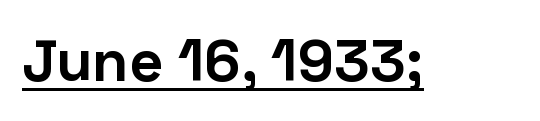
Q: Is the text bold? A: Yes.
Q: Is the text italic (slanted)? A: No, it is upright.
Q: Is the typeface a serif or a sans-serif typeface? A: Sans-serif.
Q: Is the text underlined? A: Yes.
Q: Is the spacing between letters normal or unusually wide? A: Normal.
Q: Width (condensed, normal, or wide)? A: Normal.
Q: Stroke contrast? A: Low.
Q: x-height? A: Medium.
Q: Monospaced? A: No.
